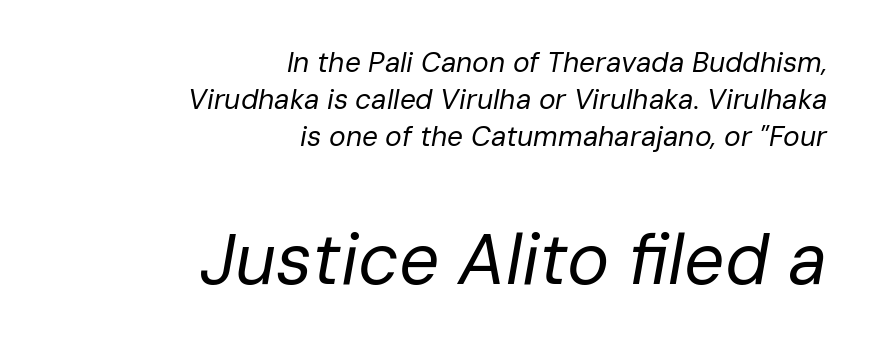
The image shows 71 px regular-weight type, italic (leaning right); set right-aligned, normal line spacing (1.33x), normal letter spacing, not underlined; the second (bottom) block is 2.54x larger; low stroke contrast and a medium x-height.
